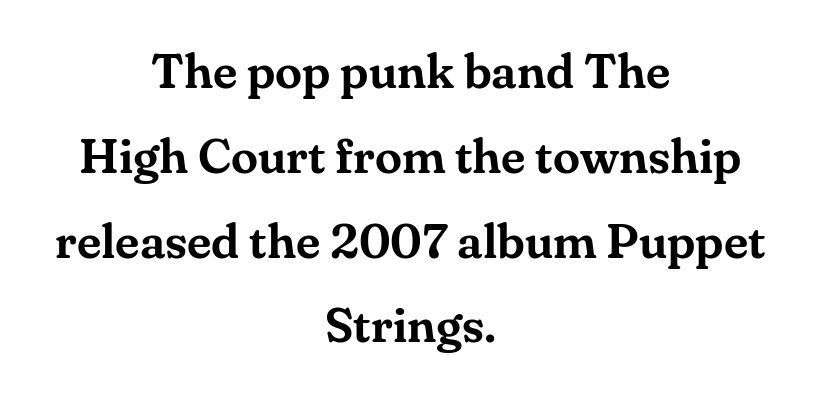
Q: Is the text italic (slanted)? A: No, it is upright.
Q: Is the typeface a serif or a sans-serif typeface? A: Serif.
Q: Is the text underlined? A: No.
Q: How is the paragraph aligned? A: Centered.
Q: Is the spacing between letters normal or unusually wide? A: Normal.
Q: Width (condensed, normal, or wide)? A: Normal.
Q: Stroke contrast? A: Medium.
Q: x-height? A: Small.
Q: Monospaced? A: No.
